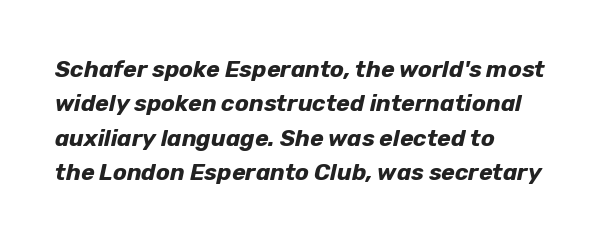
Every row of glyphs begins at an identical x-position on the left. There's an unmistakable incline to the writing here. Pretty heavy lettering here — definitely bold. In terms of letterspacing, this is plain default setting. Line spacing here is normal.
